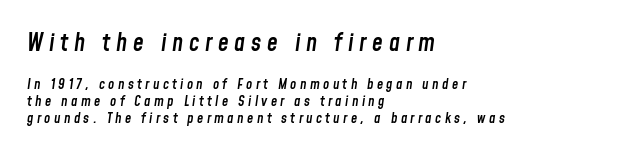
{"italic": "yes", "lean": "right", "slant_degrees": 8, "bold": "semi", "underline": "no", "align": "left", "line_spacing_ratio": 1.21, "letter_spacing": "wide", "letter_spacing_em": 0.24, "larger_block": "first", "size_ratio": 1.71, "glyph_px": 24}
